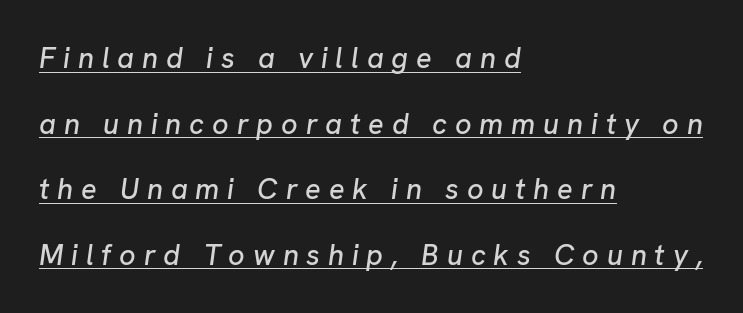
The image shows 29 px text type, italic (leaning right); set left-aligned, loose line spacing (2.26x), unusually wide letter spacing (+0.27 em), underlined; low stroke contrast and a medium x-height.
